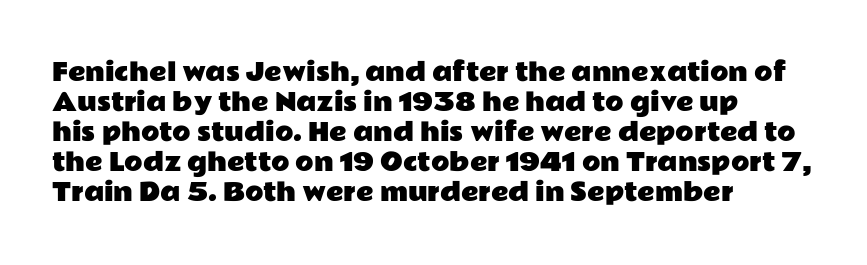
{"italic": "no", "underline": "no", "align": "left", "line_spacing": "normal", "line_spacing_ratio": 1.25, "letter_spacing": "normal", "letter_spacing_em": 0.0, "glyph_px": 24}
